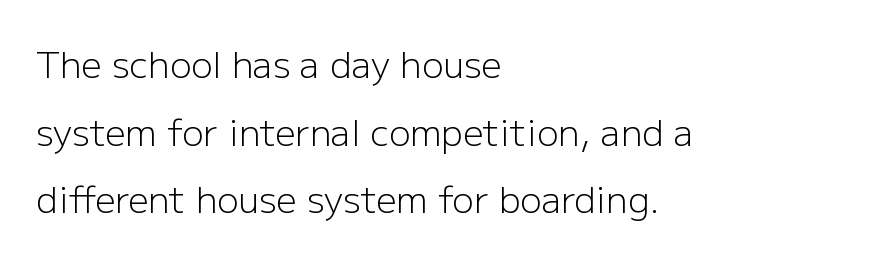
Q: Is the text bold? A: No.
Q: Is the text italic (slanted)? A: No, it is upright.
Q: Is the typeface a serif or a sans-serif typeface? A: Sans-serif.
Q: Is the text underlined? A: No.
Q: How is the paragraph aligned? A: Left-aligned.
Q: Is the spacing between letters normal or unusually wide? A: Normal.
Q: Width (condensed, normal, or wide)? A: Normal.
Q: Stroke contrast? A: Low.
Q: x-height? A: Medium.
Q: Monospaced? A: No.
